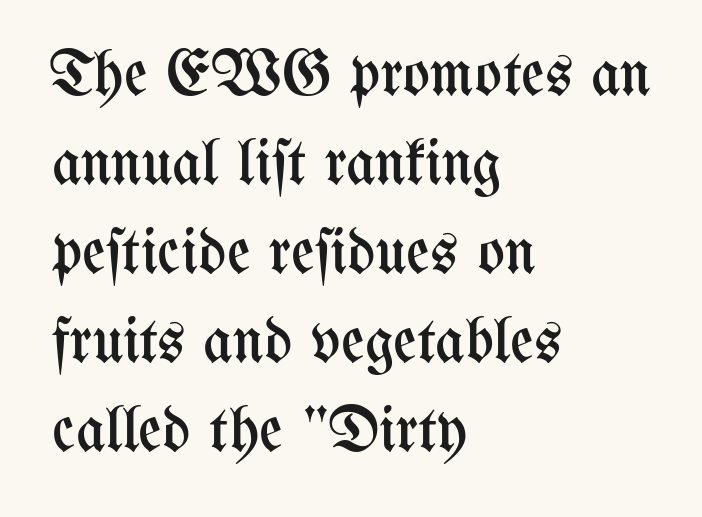
The image shows 64 px regular-weight, condensed type, upright; set left-aligned, normal line spacing (1.39x), normal letter spacing, not underlined; medium stroke contrast and a medium x-height.
